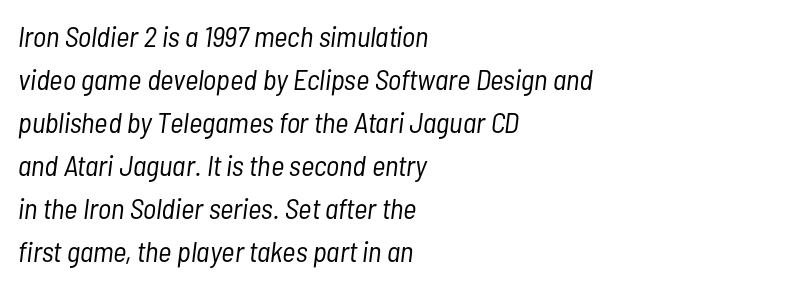
Anything drawn beneath the words? Only blank space. The glyphs look as if they've been sheared to an angle. What's the leading like? Ordinary, nothing unusual. Typeset ragged right — the left edge is the straight one.
